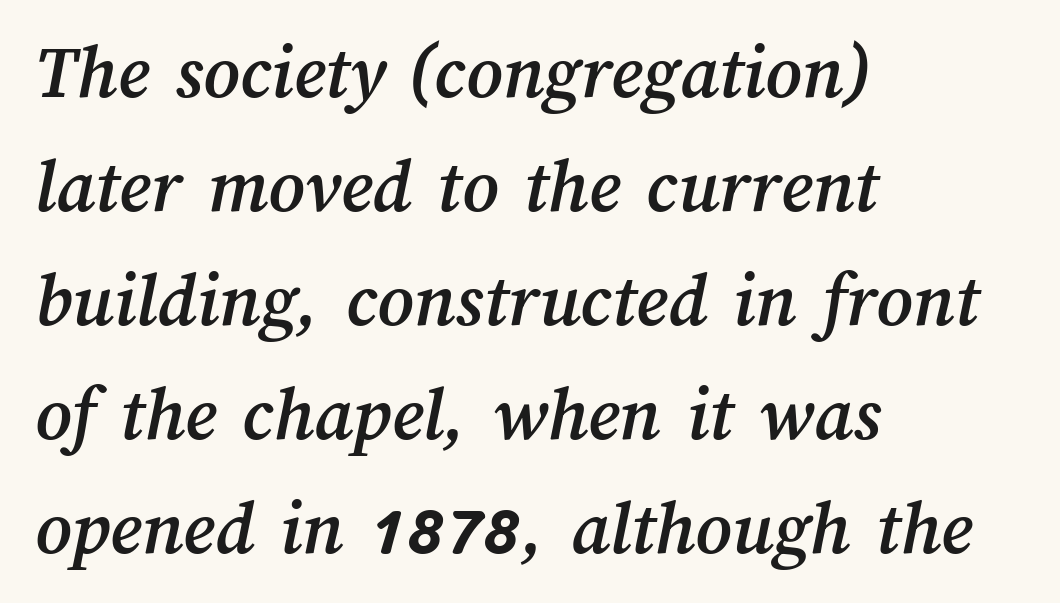
Q: Is the text underlined? A: No.
Q: How is the paragraph aligned? A: Left-aligned.
Q: Is the spacing between letters normal or unusually wide? A: Normal.
Q: Is the spacing between lines tight, normal or loose? A: Normal.
Q: Width (condensed, normal, or wide)? A: Normal.
Q: Stroke contrast? A: Medium.
Q: x-height? A: Medium.
Q: Monospaced? A: No.
